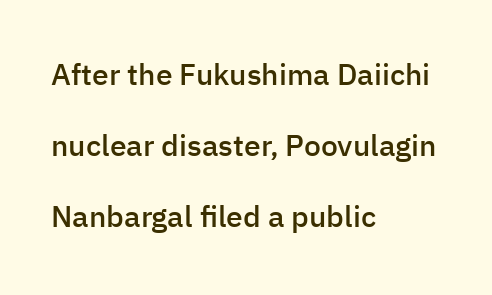
The image shows 30 px semibold sans-serif type, upright; set left-aligned, loose line spacing (2.36x), normal letter spacing, not underlined; low stroke contrast and a medium x-height.
